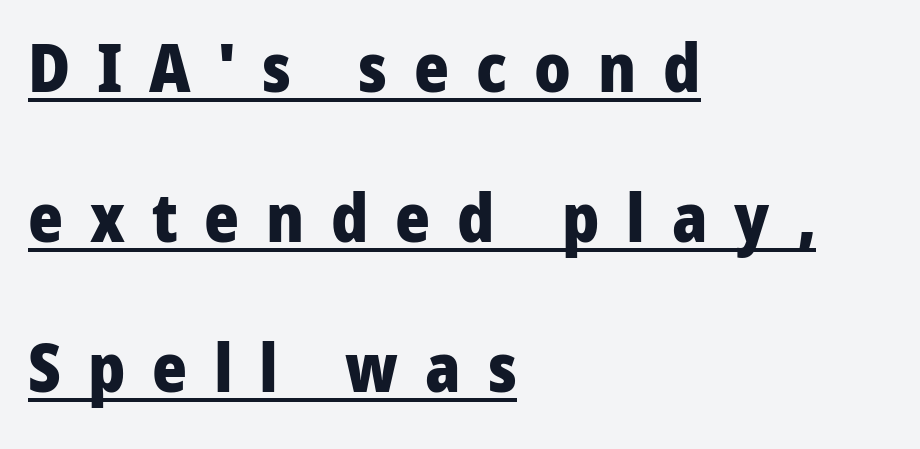
The image shows 67 px heavy sans-serif type, upright; set left-aligned, loose line spacing (2.24x), unusually wide letter spacing (+0.4 em), underlined; low stroke contrast and a medium x-height.
